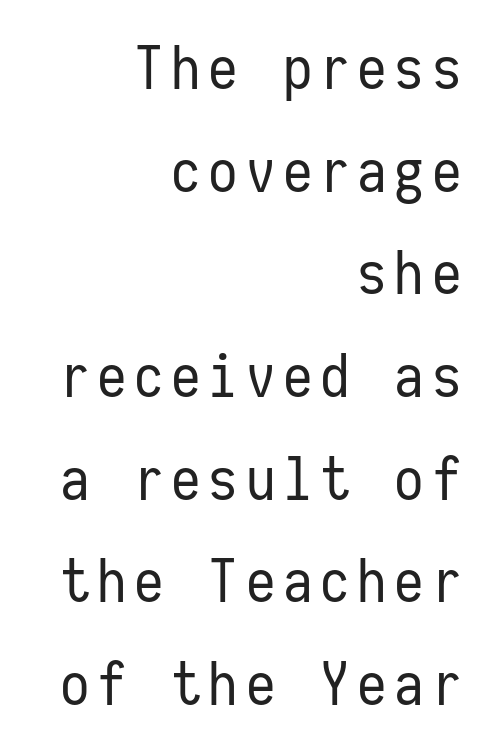
Q: Is the text bold? A: No.
Q: Is the text italic (slanted)? A: No, it is upright.
Q: Is the typeface a serif or a sans-serif typeface? A: Sans-serif.
Q: Is the text underlined? A: No.
Q: How is the paragraph aligned? A: Right-aligned.
Q: Width (condensed, normal, or wide)? A: Condensed.
Q: Stroke contrast? A: Low.
Q: x-height? A: Medium.
Q: Monospaced? A: Yes.
